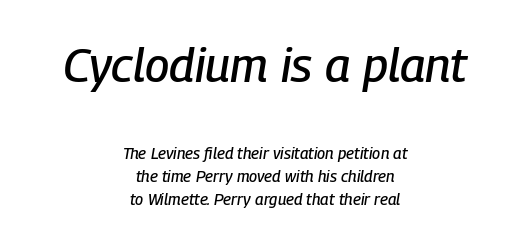
Style check: oblique. Think of a printed novel: that variable character pitch is what you see here. The letterforms sit shoulder to shoulder at normal distance. Letters rest on an invisible, unmarked baseline. If you measured baseline to baseline, you'd find a middling distance. Teacher's note: observe the equal gaps on both sides — that is centered alignment.
